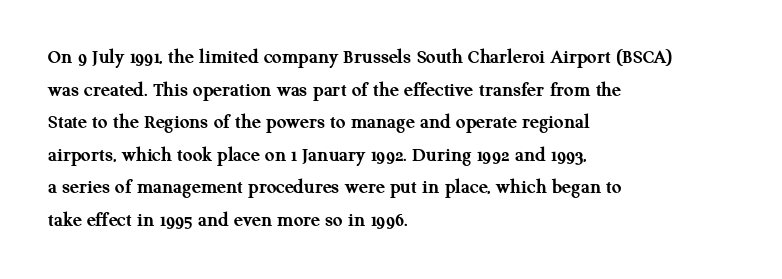
Q: Is the text bold? A: Yes.
Q: Is the text italic (slanted)? A: No, it is upright.
Q: Is the text underlined? A: No.
Q: How is the paragraph aligned? A: Left-aligned.
Q: Is the spacing between letters normal or unusually wide? A: Normal.
Q: Is the spacing between lines tight, normal or loose? A: Normal.
